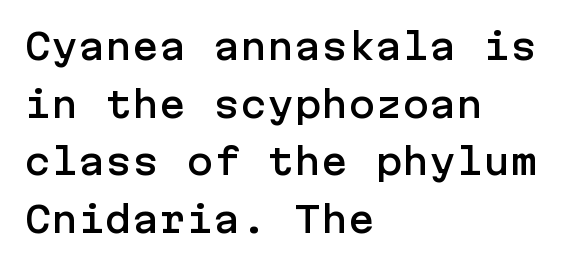
Q: Is the text italic (slanted)? A: No, it is upright.
Q: Is the typeface a serif or a sans-serif typeface? A: Sans-serif.
Q: Is the text underlined? A: No.
Q: How is the paragraph aligned? A: Left-aligned.
Q: Is the spacing between letters normal or unusually wide? A: Normal.
Q: Is the spacing between lines tight, normal or loose? A: Normal.
Q: Width (condensed, normal, or wide)? A: Normal.
Q: Stroke contrast? A: Low.
Q: x-height? A: Medium.
